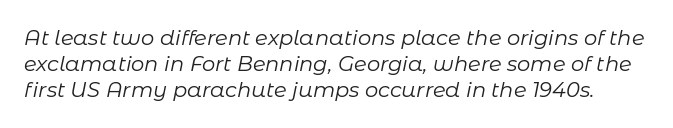
{"italic": "yes", "lean": "right", "slant_degrees": 11, "bold": "no", "underline": "no", "line_spacing": "normal", "line_spacing_ratio": 1.25, "letter_spacing": "normal", "letter_spacing_em": 0.0, "glyph_px": 21}
